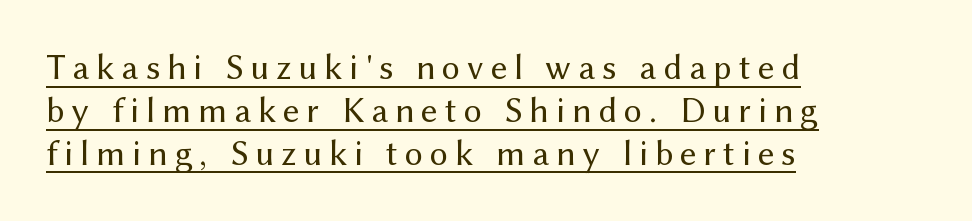
Q: Is the text bold? A: No.
Q: Is the text italic (slanted)? A: No, it is upright.
Q: Is the typeface a serif or a sans-serif typeface? A: Sans-serif.
Q: Is the text underlined? A: Yes.
Q: How is the paragraph aligned? A: Left-aligned.
Q: Width (condensed, normal, or wide)? A: Normal.
Q: Stroke contrast? A: Medium.
Q: x-height? A: Medium.
Q: Monospaced? A: No.
